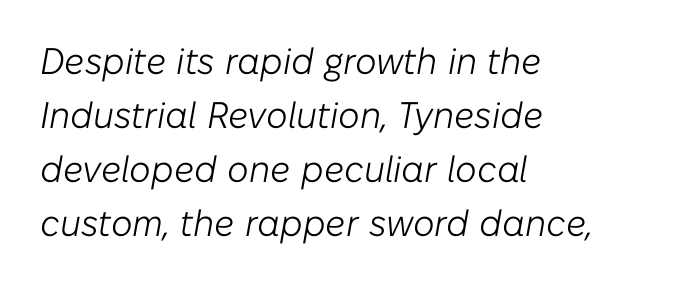
Q: Is the text bold? A: No.
Q: Is the text italic (slanted)? A: Yes, it leans right by about 10 degrees.
Q: Is the text underlined? A: No.
Q: How is the paragraph aligned? A: Left-aligned.
Q: Is the spacing between letters normal or unusually wide? A: Normal.
Q: Is the spacing between lines tight, normal or loose? A: Normal.
Q: Width (condensed, normal, or wide)? A: Normal.
Q: Stroke contrast? A: Low.
Q: x-height? A: Medium.
Q: Monospaced? A: No.
